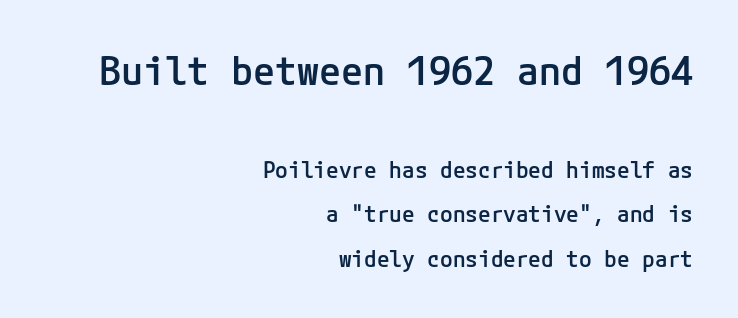
{"serif": "no", "italic": "no", "bold": "semi", "weight": "semibold", "width": "normal", "stroke_contrast": "low", "x_height": "medium", "underline": "no", "align": "right", "line_spacing": "loose", "line_spacing_ratio": 1.94, "letter_spacing": "normal", "letter_spacing_em": 0.0, "larger_block": "first", "size_ratio": 1.74, "glyph_px": 40}
